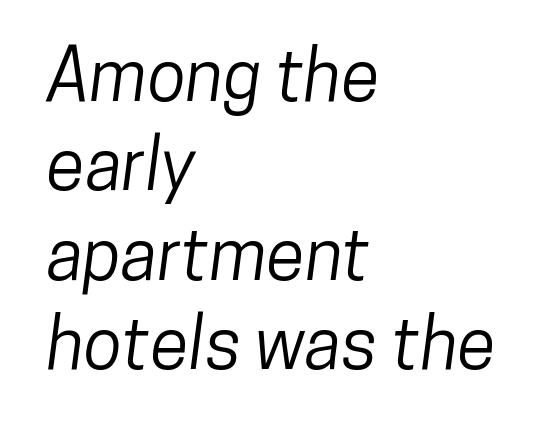
Q: Is the typeface a serif or a sans-serif typeface? A: Sans-serif.
Q: Is the text underlined? A: No.
Q: How is the paragraph aligned? A: Left-aligned.
Q: Is the spacing between letters normal or unusually wide? A: Normal.
Q: Is the spacing between lines tight, normal or loose? A: Normal.
Q: Width (condensed, normal, or wide)? A: Condensed.
Q: Stroke contrast? A: Low.
Q: x-height? A: Medium.
Q: Monospaced? A: No.
